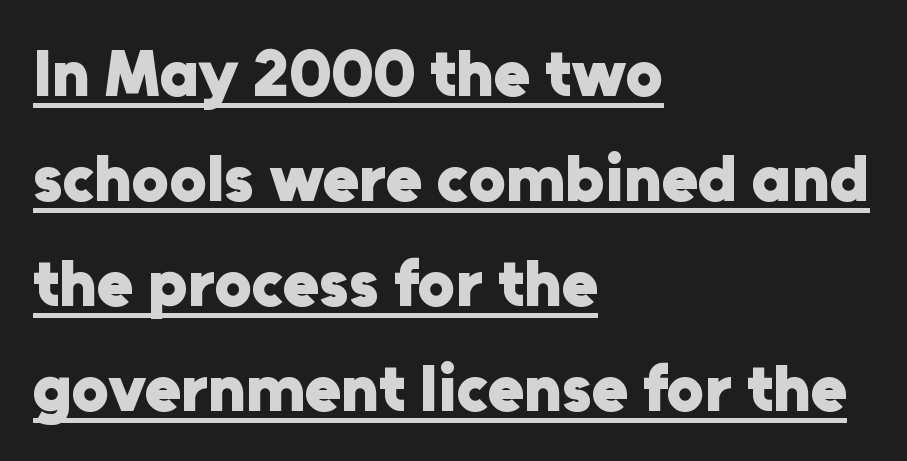
Q: Is the text bold? A: Yes.
Q: Is the text italic (slanted)? A: No, it is upright.
Q: Is the typeface a serif or a sans-serif typeface? A: Sans-serif.
Q: Is the text underlined? A: Yes.
Q: How is the paragraph aligned? A: Left-aligned.
Q: Is the spacing between letters normal or unusually wide? A: Normal.
Q: Is the spacing between lines tight, normal or loose? A: Normal.
Q: Width (condensed, normal, or wide)? A: Normal.
Q: Stroke contrast? A: Low.
Q: x-height? A: Medium.
Q: Monospaced? A: No.
